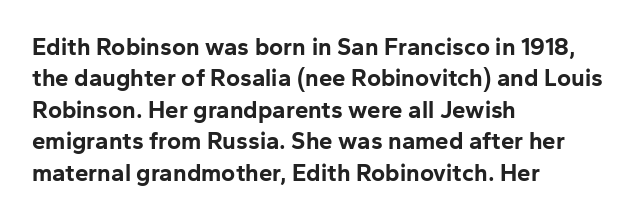
The image shows 24 px bold type, upright; set left-aligned, normal line spacing (1.31x), normal letter spacing, not underlined.
